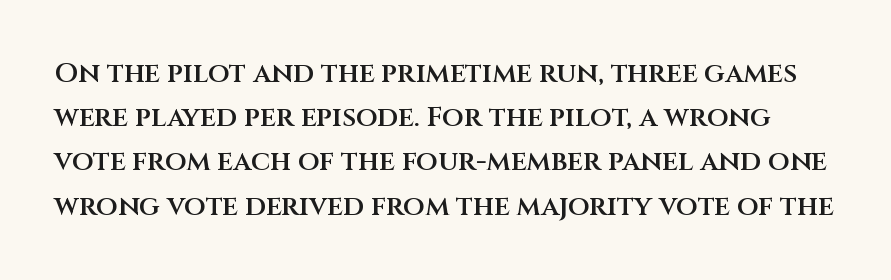
The image shows 28 px semibold sans-serif type, upright; set normal line spacing (1.58x), normal letter spacing, not underlined; medium stroke contrast and a large x-height.
